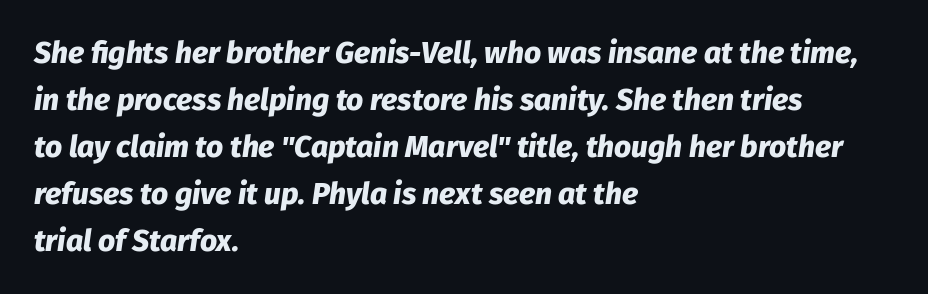
Q: Is the text bold? A: Yes.
Q: Is the text italic (slanted)? A: Yes, it leans right by about 8 degrees.
Q: Is the text underlined? A: No.
Q: How is the paragraph aligned? A: Left-aligned.
Q: Is the spacing between letters normal or unusually wide? A: Normal.
Q: Is the spacing between lines tight, normal or loose? A: Normal.
Q: Width (condensed, normal, or wide)? A: Normal.
Q: Stroke contrast? A: Low.
Q: x-height? A: Medium.
Q: Monospaced? A: No.
